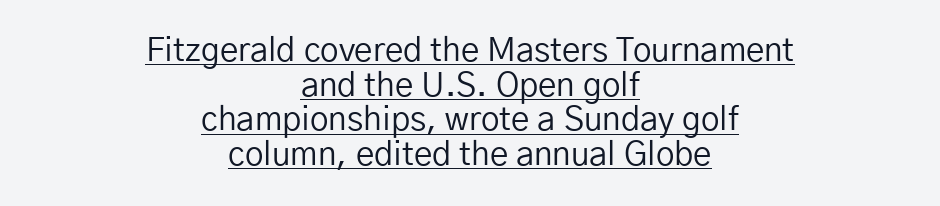
Q: Is the text bold? A: No.
Q: Is the text italic (slanted)? A: No, it is upright.
Q: Is the typeface a serif or a sans-serif typeface? A: Sans-serif.
Q: Is the text underlined? A: Yes.
Q: How is the paragraph aligned? A: Centered.
Q: Is the spacing between letters normal or unusually wide? A: Normal.
Q: Is the spacing between lines tight, normal or loose? A: Tight.
Q: Width (condensed, normal, or wide)? A: Normal.
Q: Stroke contrast? A: Low.
Q: x-height? A: Medium.
Q: Monospaced? A: No.
